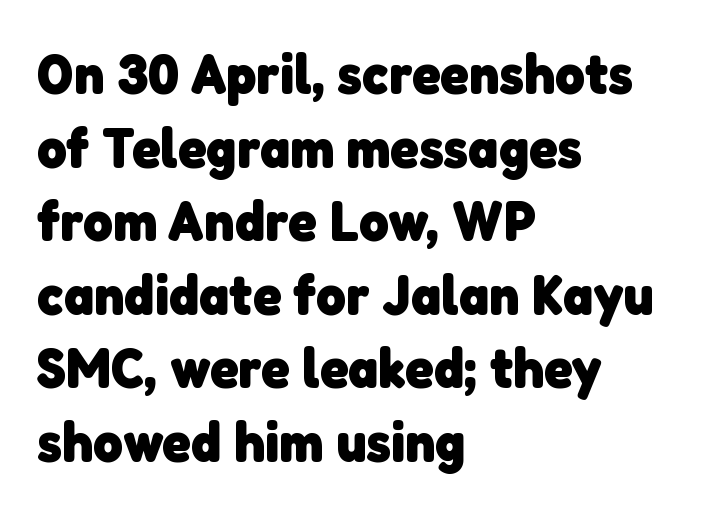
Q: Is the text bold? A: Yes.
Q: Is the typeface a serif or a sans-serif typeface? A: Sans-serif.
Q: Is the text underlined? A: No.
Q: How is the paragraph aligned? A: Left-aligned.
Q: Is the spacing between letters normal or unusually wide? A: Normal.
Q: Is the spacing between lines tight, normal or loose? A: Normal.
Q: Width (condensed, normal, or wide)? A: Normal.
Q: Stroke contrast? A: Low.
Q: x-height? A: Medium.
Q: Monospaced? A: No.
